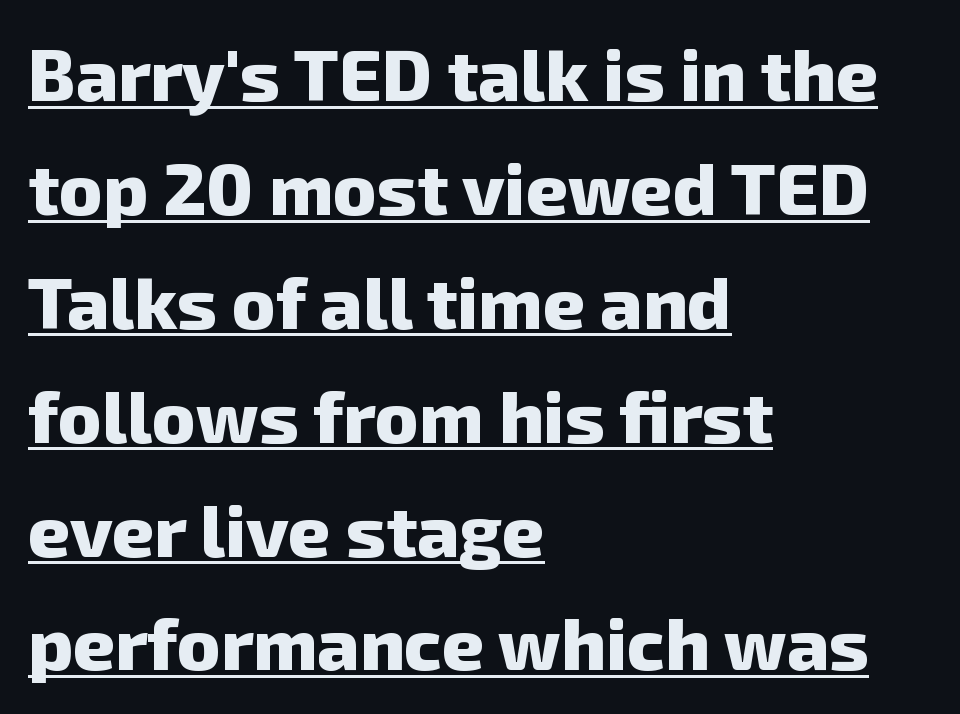
The face used here is proportionally spaced, like ordinary book or web type. The face used here appears with an underline applied. In terms of letterspacing, this is plain default setting. The rendering anchors every line to the left-hand side.
